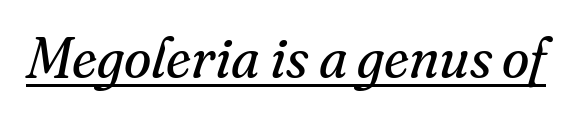
Compared with a typical body face, this is equally light or lighter still. A typesetter would mark this as italic. The letters advance in unequal steps, a hallmark of proportional type. Unlike a clean sans, this face finishes its strokes with serifs. The gaps between neighbouring characters are ordinary and unremarkable. Students, observe the line beneath the letters — that is underlining.
